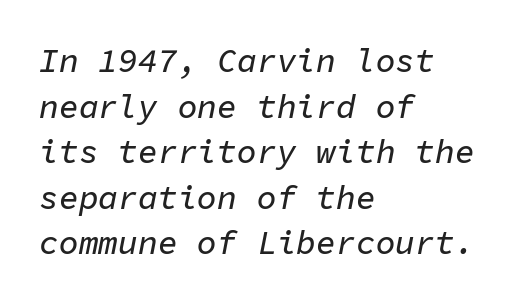
{"italic": "yes", "lean": "right", "slant_degrees": 11, "width": "normal", "stroke_contrast": "low", "x_height": "medium", "monospaced": "yes", "underline": "no", "align": "left", "line_spacing": "normal", "line_spacing_ratio": 1.38, "letter_spacing": "normal", "letter_spacing_em": 0.0, "glyph_px": 33}
